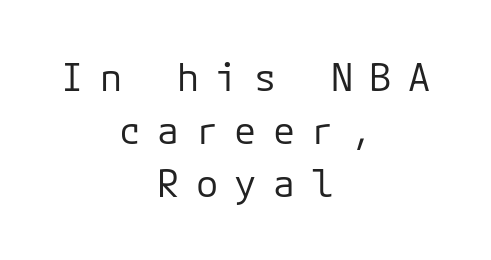
Q: Is the text bold? A: No.
Q: Is the text italic (slanted)? A: No, it is upright.
Q: Is the typeface a serif or a sans-serif typeface? A: Sans-serif.
Q: Is the text underlined? A: No.
Q: How is the paragraph aligned? A: Centered.
Q: Is the spacing between letters normal or unusually wide? A: Unusually wide.
Q: Is the spacing between lines tight, normal or loose? A: Normal.
Q: Width (condensed, normal, or wide)? A: Normal.
Q: Stroke contrast? A: Low.
Q: x-height? A: Medium.
